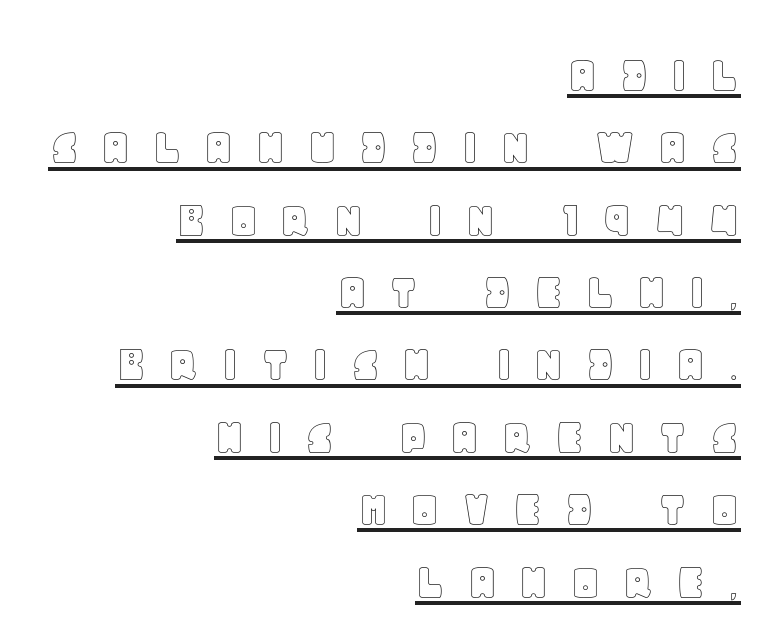
Q: Is the text italic (slanted)? A: No, it is upright.
Q: Is the text underlined? A: Yes.
Q: How is the paragraph aligned? A: Right-aligned.
Q: Is the spacing between letters normal or unusually wide? A: Unusually wide.
Q: Is the spacing between lines tight, normal or loose? A: Normal.
Q: Width (condensed, normal, or wide)? A: Normal.
Q: x-height? A: Large.
Q: Monospaced? A: No.
